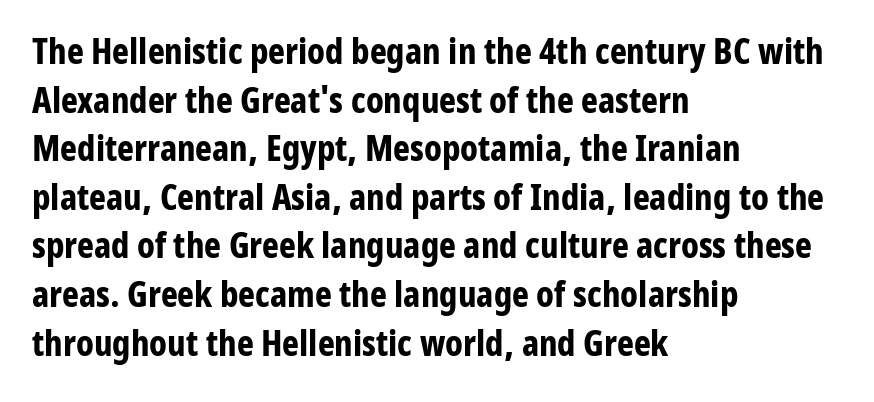
Unlike italic type, these characters show no tilt at all. Stroke terminals: plain, sans-serif. How are the letters spaced? Ordinarily, with no added tracking. Anything drawn beneath the words? Only blank space.
